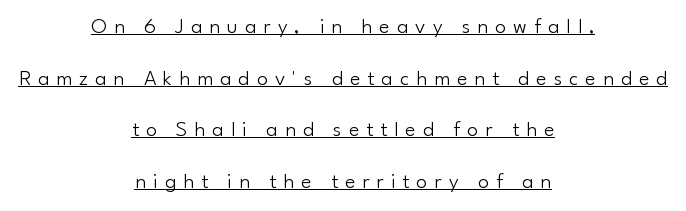
Q: Is the text bold? A: No.
Q: Is the text italic (slanted)? A: No, it is upright.
Q: Is the text underlined? A: Yes.
Q: How is the paragraph aligned? A: Centered.
Q: Is the spacing between letters normal or unusually wide? A: Unusually wide.
Q: Is the spacing between lines tight, normal or loose? A: Loose.
